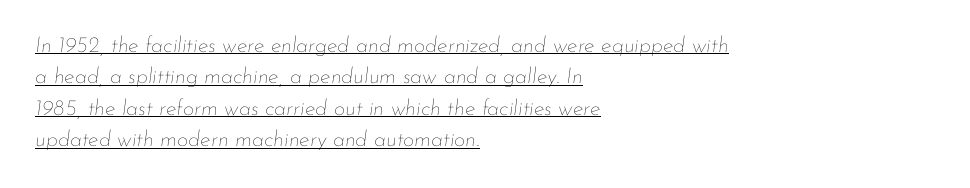
{"italic": "yes", "lean": "right", "slant_degrees": 7, "bold": "no", "underline": "yes", "align": "left", "line_spacing": "normal", "line_spacing_ratio": 1.43, "letter_spacing": "normal", "letter_spacing_em": 0.0, "glyph_px": 22}
